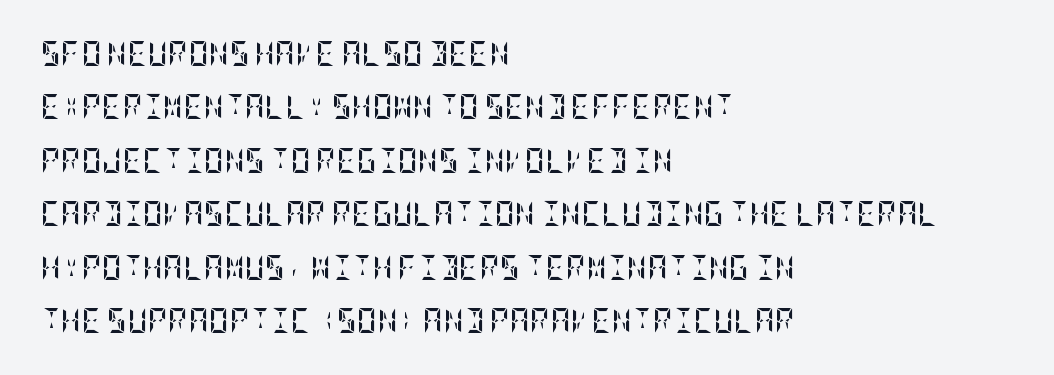
Q: Is the text bold? A: Yes.
Q: Is the text italic (slanted)? A: No, it is upright.
Q: Is the text underlined? A: No.
Q: How is the paragraph aligned? A: Left-aligned.
Q: Is the spacing between letters normal or unusually wide? A: Normal.
Q: Is the spacing between lines tight, normal or loose? A: Loose.
